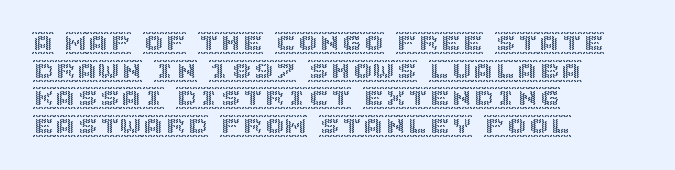
{"italic": "no", "underline": "no", "align": "left", "line_spacing": "normal", "line_spacing_ratio": 1.26, "letter_spacing": "normal", "letter_spacing_em": 0.0, "glyph_px": 22}
